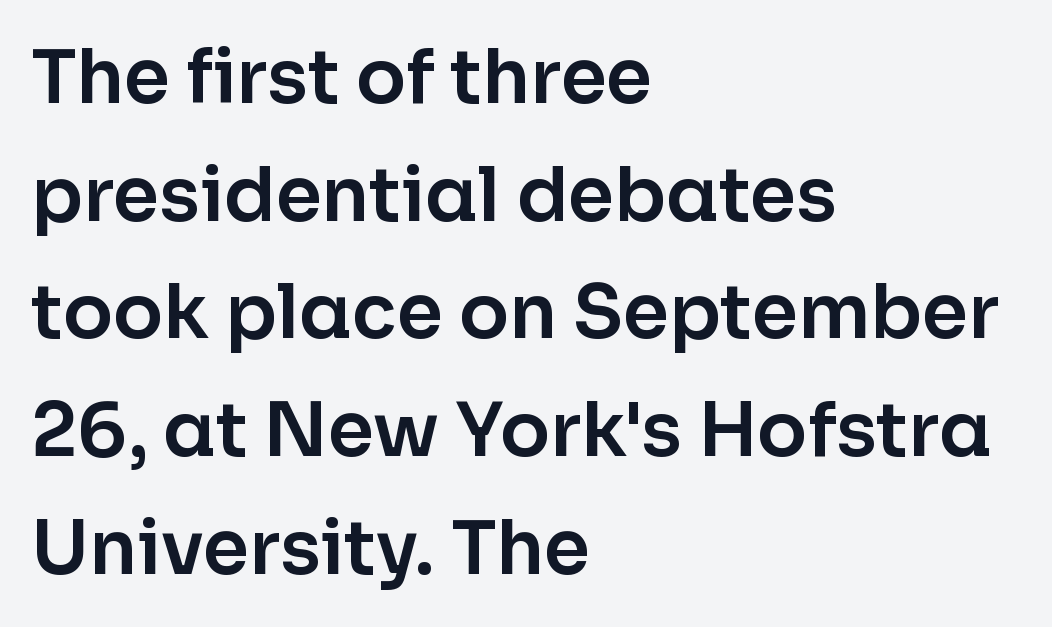
This sample uses plain, unmodified letter spacing. Teacher's note: observe the even left margin — that is flush-left alignment. Proportional: the letters do not fall into vertical columns. Is this a sans? Yes — the strokes have no serifs. The vertical gap from one line to the next is medium.
